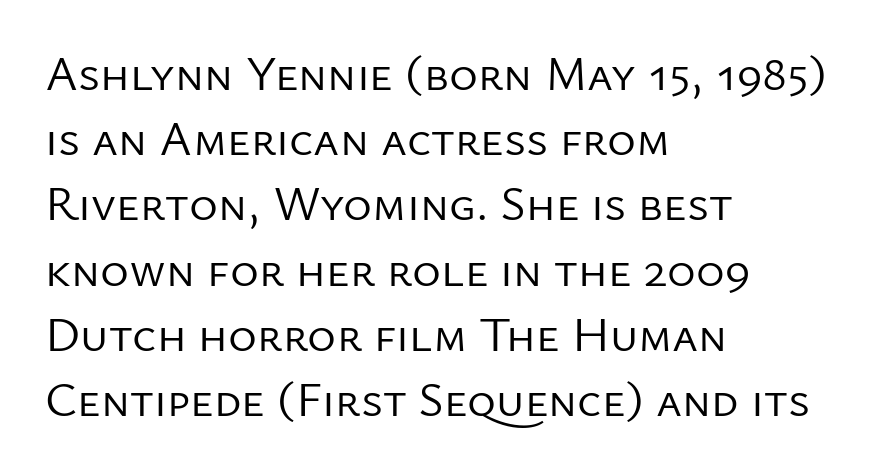
Q: Is the text bold? A: No.
Q: Is the text italic (slanted)? A: No, it is upright.
Q: Is the typeface a serif or a sans-serif typeface? A: Sans-serif.
Q: Is the text underlined? A: No.
Q: How is the paragraph aligned? A: Left-aligned.
Q: Is the spacing between letters normal or unusually wide? A: Normal.
Q: Is the spacing between lines tight, normal or loose? A: Normal.
Q: Width (condensed, normal, or wide)? A: Normal.
Q: Stroke contrast? A: Low.
Q: x-height? A: Medium.
Q: Monospaced? A: No.
